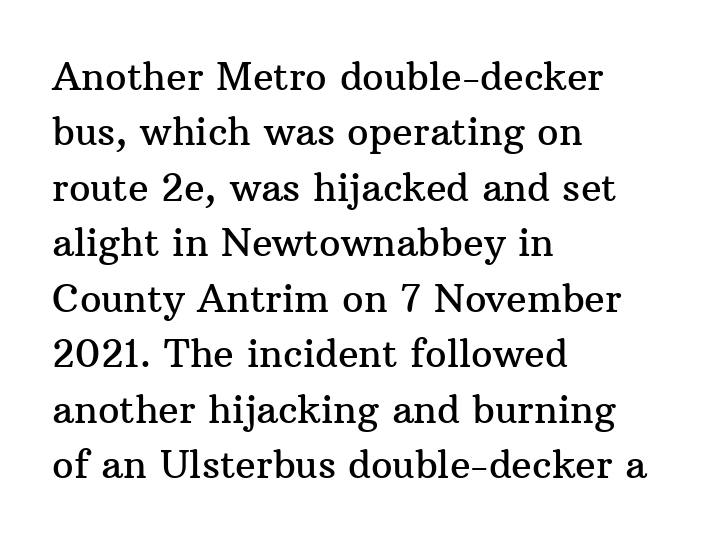
Q: Is the text italic (slanted)? A: No, it is upright.
Q: Is the typeface a serif or a sans-serif typeface? A: Serif.
Q: Is the text underlined? A: No.
Q: How is the paragraph aligned? A: Left-aligned.
Q: Is the spacing between letters normal or unusually wide? A: Normal.
Q: Is the spacing between lines tight, normal or loose? A: Normal.
Q: Width (condensed, normal, or wide)? A: Normal.
Q: Stroke contrast? A: Medium.
Q: x-height? A: Medium.
Q: Monospaced? A: No.
